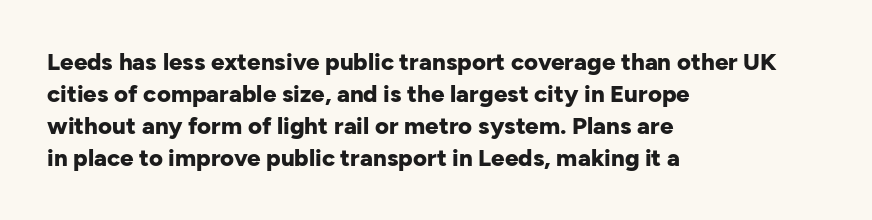
The image shows 24 px bold type, upright; set left-aligned, normal line spacing (1.34x), normal letter spacing, not underlined.
